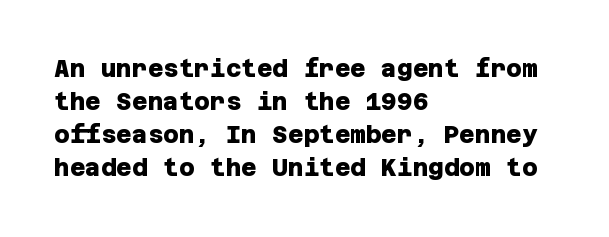
Honestly, the letter spacing is just normal — you wouldn't notice it. Typeset ragged right — the left edge is the straight one. The passage shown is emphatically bold. Lines of text with bare space underneath. The passage shown stacks its lines at a standard gap.
